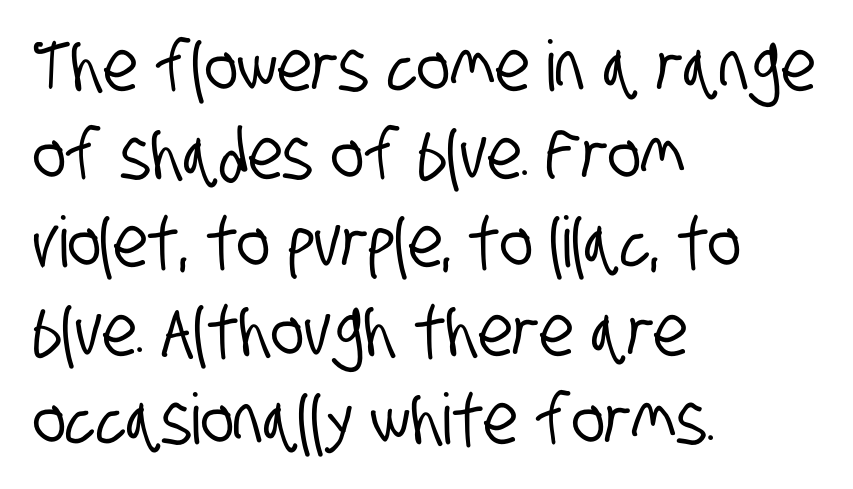
Words appear dense and cohesive because spacing is normal. Character widths vary here, with narrow letters taking less room than wide ones. Font category for this specimen: sans-serif. Horizontal bands of white between lines are of average thickness.
